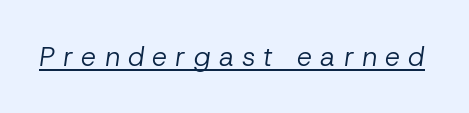
The image shows 27 px text type, italic (leaning right); set unusually wide letter spacing (+0.3 em), underlined.
